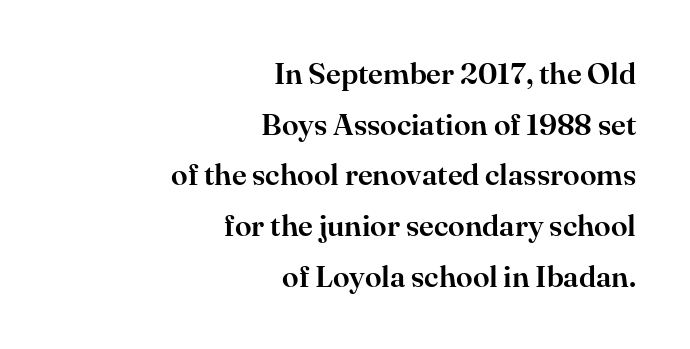
Check under the words: just untouched page. Do the characters align in a grid? No, the font is proportional. No italicization has been applied; the sample stays upright. There is no visible air inserted between adjacent glyphs. The letters carry serifs — small finishing strokes at the ends of their stems. Where is the straight margin? On the right.
